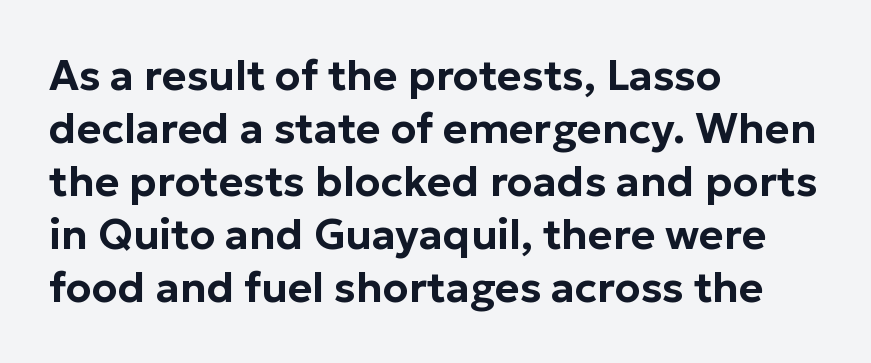
Q: Is the text italic (slanted)? A: No, it is upright.
Q: Is the typeface a serif or a sans-serif typeface? A: Sans-serif.
Q: Is the text underlined? A: No.
Q: How is the paragraph aligned? A: Left-aligned.
Q: Is the spacing between letters normal or unusually wide? A: Normal.
Q: Is the spacing between lines tight, normal or loose? A: Normal.
Q: Width (condensed, normal, or wide)? A: Normal.
Q: Stroke contrast? A: Low.
Q: x-height? A: Medium.
Q: Monospaced? A: No.
